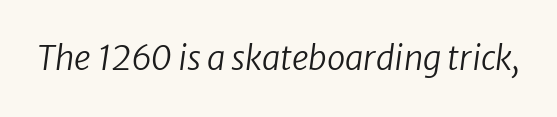
The image shows 33 px regular-weight type, italic (leaning right); set normal letter spacing, not underlined; low stroke contrast and a medium x-height.
